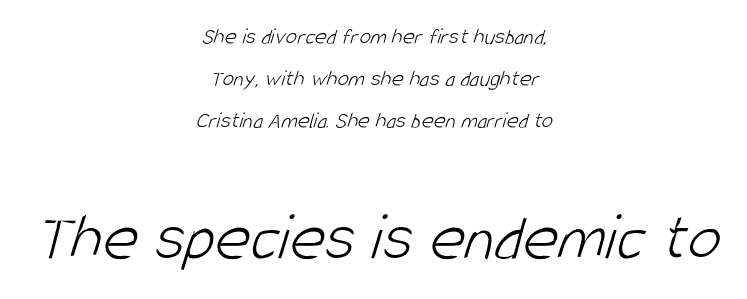
Each letter keeps its own natural width here, so spacing adapts to shape. The passage shown is not underscored anywhere. The face used here is a sans, in the tradition of grotesques and geometrics. The strokes are not fattened; the text isn't bold.
